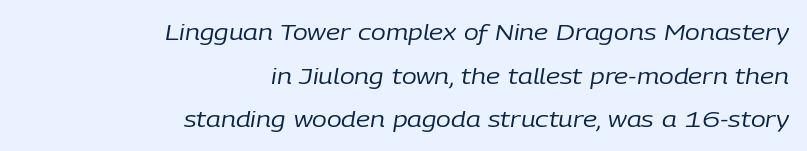
Q: Is the text bold? A: No.
Q: Is the text italic (slanted)? A: Yes, it leans right by about 9 degrees.
Q: Is the text underlined? A: No.
Q: How is the paragraph aligned? A: Right-aligned.
Q: Is the spacing between letters normal or unusually wide? A: Normal.
Q: Is the spacing between lines tight, normal or loose? A: Loose.
